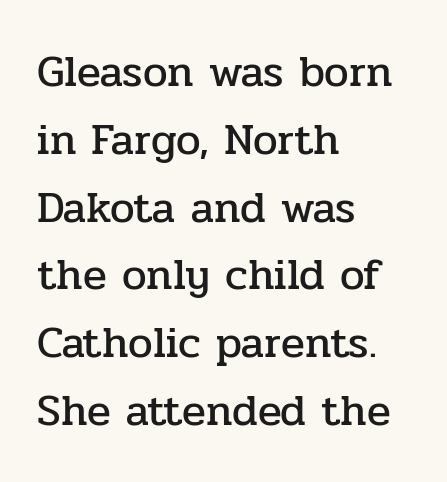
Q: Is the text italic (slanted)? A: No, it is upright.
Q: Is the typeface a serif or a sans-serif typeface? A: Serif.
Q: Is the text underlined? A: No.
Q: How is the paragraph aligned? A: Left-aligned.
Q: Is the spacing between letters normal or unusually wide? A: Normal.
Q: Is the spacing between lines tight, normal or loose? A: Normal.
Q: Width (condensed, normal, or wide)? A: Normal.
Q: Stroke contrast? A: Low.
Q: x-height? A: Medium.
Q: Monospaced? A: No.
